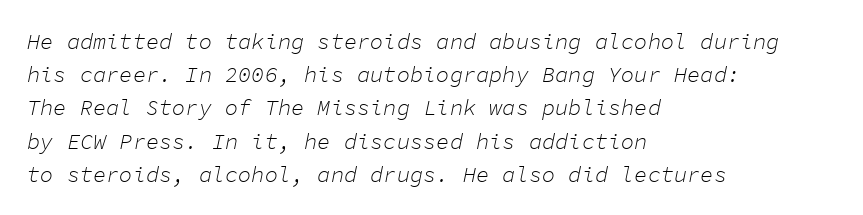
Does the copy run flush right? No — it runs flush left. Plain, unruled lines of type. These lines keep a tight, regular rhythm from letter to letter. The passage shown is not bold in any degree. Evenly set lines give the paragraph a standard silhouette. This sample uses an oblique cut, with every glyph tilted off the vertical.
